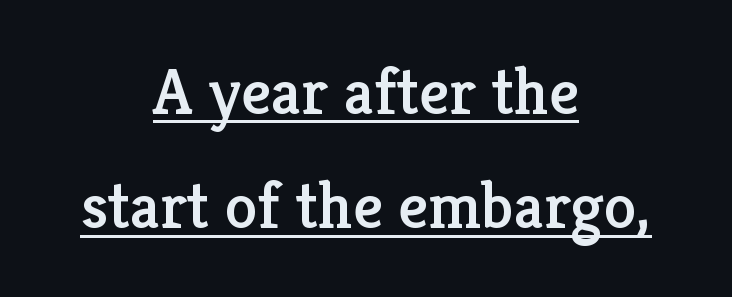
{"serif": "yes", "italic": "no", "width": "normal", "stroke_contrast": "low", "x_height": "medium", "monospaced": "no", "underline": "yes", "align": "center", "line_spacing_ratio": 1.73, "letter_spacing": "normal", "letter_spacing_em": 0.0, "glyph_px": 66}
